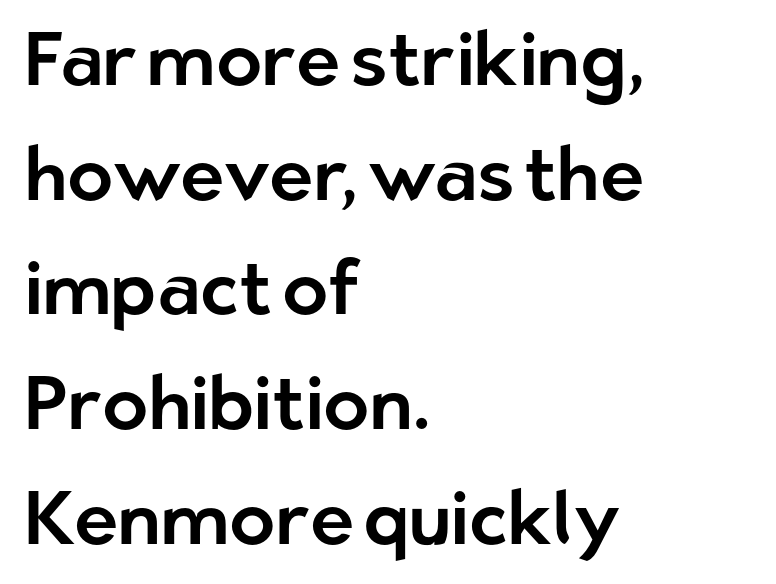
The image shows 75 px sans-serif type, upright; set left-aligned, normal line spacing (1.53x), normal letter spacing, not underlined; low stroke contrast and a medium x-height.
